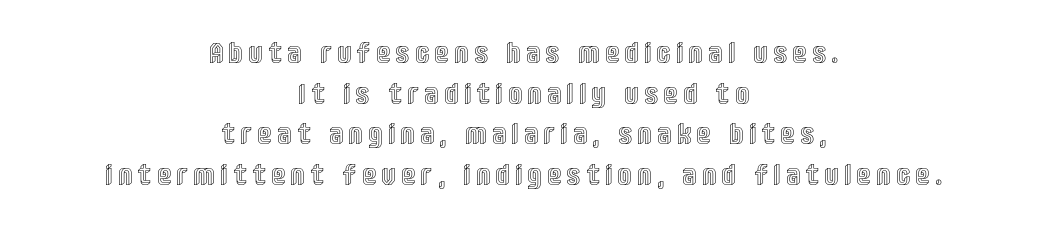
Q: Is the text italic (slanted)? A: No, it is upright.
Q: Is the text underlined? A: No.
Q: How is the paragraph aligned? A: Centered.
Q: Is the spacing between letters normal or unusually wide? A: Unusually wide.
Q: Is the spacing between lines tight, normal or loose? A: Normal.
Q: Width (condensed, normal, or wide)? A: Condensed.
Q: x-height? A: Large.
Q: Monospaced? A: No.
